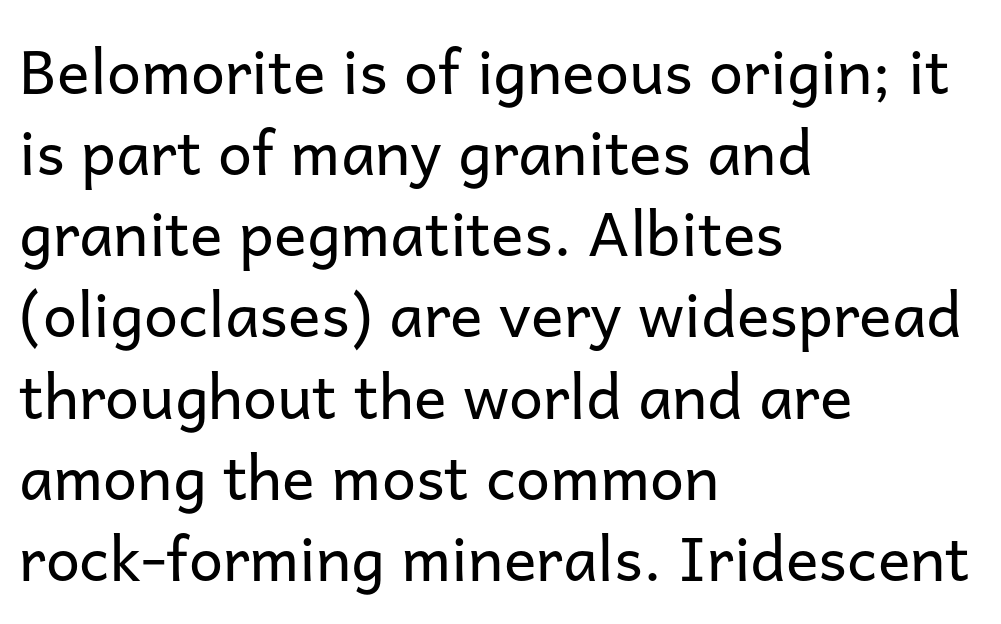
Q: Is the text bold? A: No.
Q: Is the text italic (slanted)? A: No, it is upright.
Q: Is the typeface a serif or a sans-serif typeface? A: Sans-serif.
Q: Is the text underlined? A: No.
Q: How is the paragraph aligned? A: Left-aligned.
Q: Is the spacing between letters normal or unusually wide? A: Normal.
Q: Is the spacing between lines tight, normal or loose? A: Normal.
Q: Width (condensed, normal, or wide)? A: Normal.
Q: Stroke contrast? A: Low.
Q: x-height? A: Medium.
Q: Monospaced? A: No.
